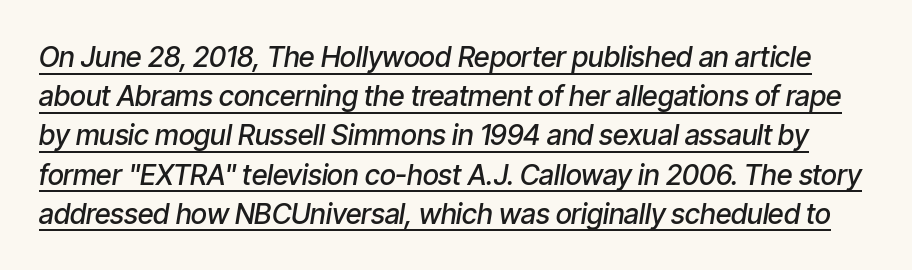
A continuous stroke trails under the words, as in a hyperlink. This sample has the flowing, uneven cadence of proportional lettering. The font's italic variant was chosen for this text. The space between consecutive lines is moderate. Between one letter and the next there's only the usual sliver of space.
